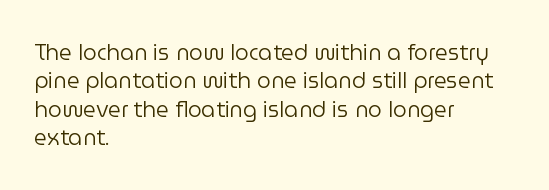
The image shows 22 px text type, upright; set left-aligned, normal line spacing (1.29x), normal letter spacing, not underlined.
